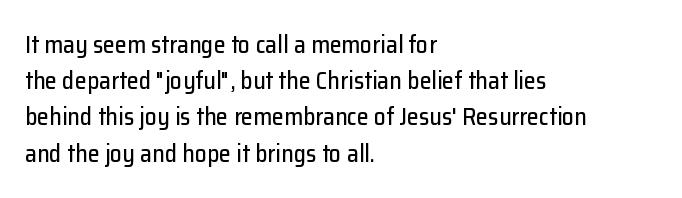
Leading: standard. Ascenders rise straight up at ninety degrees. Nobody drew a line under any word here. Here the glyphs are tracked normally, forming tight word shapes. All the whitespace from short lines collects on the right.
